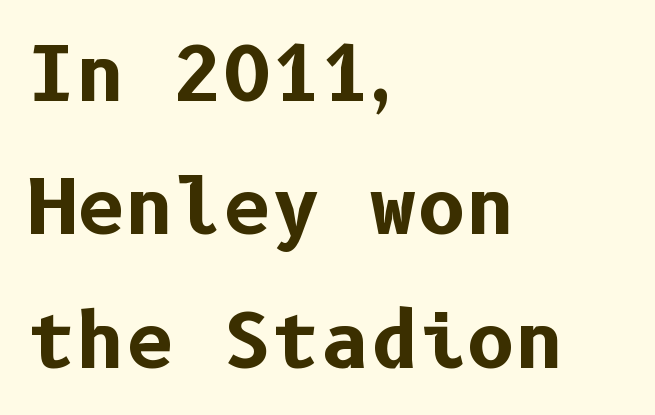
Every letter is thick-stroked: bold, no question. Letterform terminals end flat and unadorned throughout the passage. The area under the type is left untouched. In terms of posture, this sample is upright. In terms of letterspacing, this is plain default setting. Reading down the block, your eye returns to a fixed left position each line.
